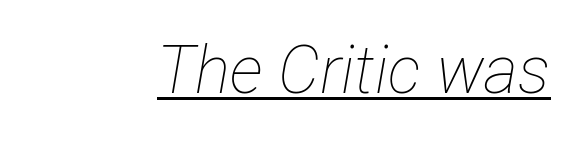
The image shows 66 px thin, condensed type, italic (leaning right); set normal letter spacing, underlined; low stroke contrast and a medium x-height.
